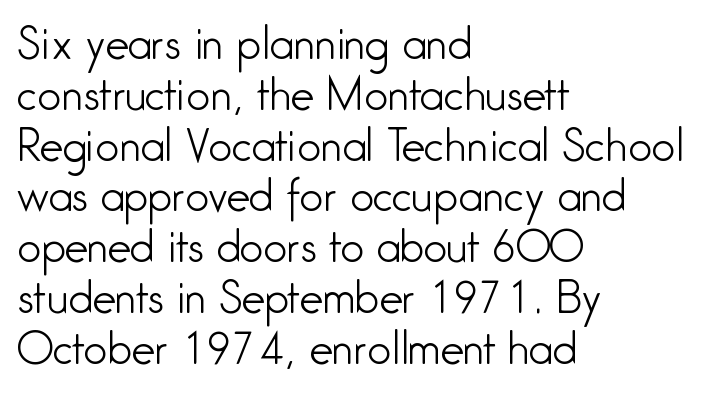
The letters stand straight up with perfectly vertical stems. Character widths vary here, with narrow letters taking less room than wide ones. Descender tails drop into unmarked territory. The paragraph has a hard left edge and a soft right edge. What kind of face is this? One without serifs — a sans.
